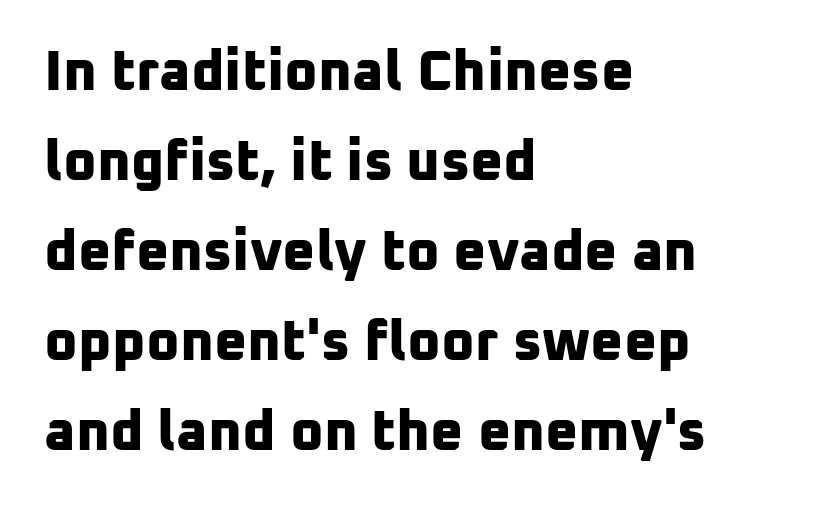
{"serif": "no", "bold": "yes", "weight": "bold", "width": "normal", "stroke_contrast": "low", "x_height": "medium", "monospaced": "no", "underline": "no", "align": "left", "line_spacing": "normal", "line_spacing_ratio": 1.58, "letter_spacing": "normal", "letter_spacing_em": 0.0, "glyph_px": 57}
